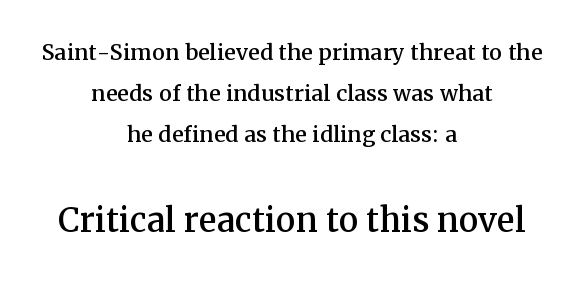
Q: Is the text italic (slanted)? A: No, it is upright.
Q: Is the typeface a serif or a sans-serif typeface? A: Serif.
Q: Is the text underlined? A: No.
Q: How is the paragraph aligned? A: Centered.
Q: Is the spacing between letters normal or unusually wide? A: Normal.
Q: Is the spacing between lines tight, normal or loose? A: Normal.
Q: Which block of text is set in a larger size, the first (top) or the second (bottom)? A: The second (bottom) one.
Q: Width (condensed, normal, or wide)? A: Normal.
Q: Stroke contrast? A: Medium.
Q: x-height? A: Medium.
Q: Monospaced? A: No.
